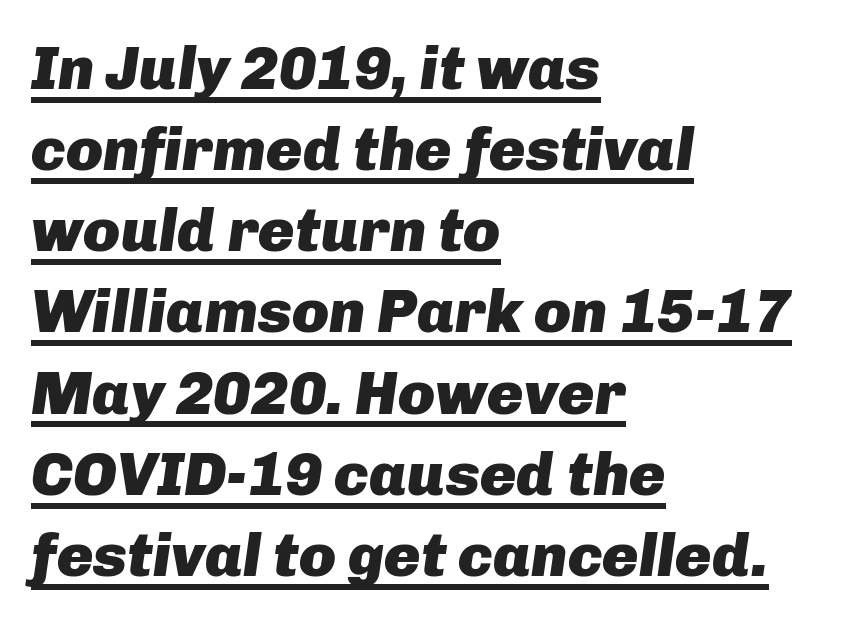
{"italic": "yes", "lean": "right", "slant_degrees": 8, "bold": "yes", "weight": "heavy", "width": "normal", "stroke_contrast": "low", "x_height": "medium", "monospaced": "no", "underline": "yes", "align": "left", "line_spacing": "normal", "line_spacing_ratio": 1.33, "letter_spacing": "normal", "letter_spacing_em": 0.0, "glyph_px": 61}
